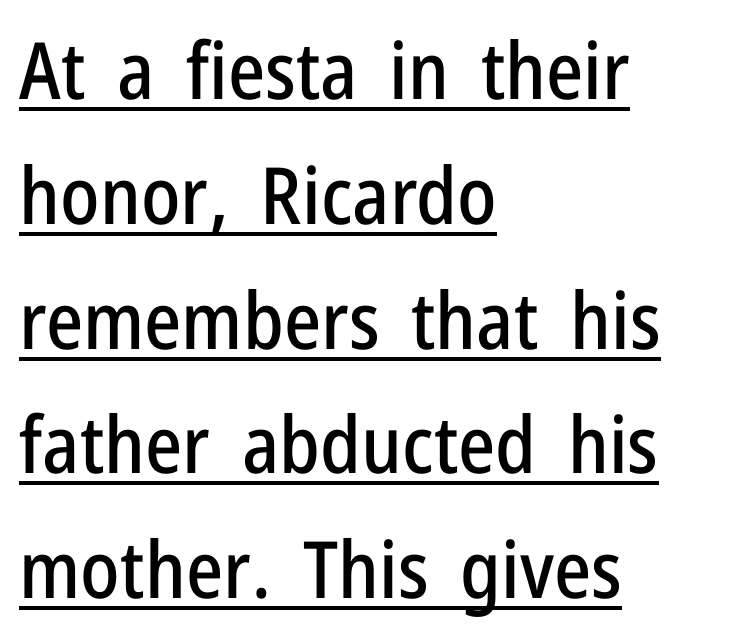
{"serif": "no", "italic": "no", "width": "condensed", "stroke_contrast": "low", "x_height": "medium", "monospaced": "no", "underline": "yes", "align": "left", "line_spacing": "normal", "line_spacing_ratio": 1.58, "letter_spacing": "normal", "letter_spacing_em": 0.0, "glyph_px": 79}
